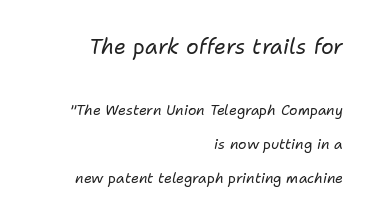
Underlining? Definitely not there. The typesetting does not lean heavy: it is not bold. The font's italic variant was chosen for this text. Vertically, the passage feels expansive, rows floating well apart.
